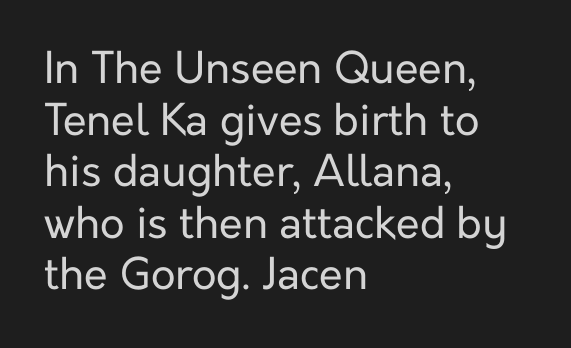
It's the straight-up-and-down kind of type. The typesetter chose a ragged-right arrangement here. Compared with typical body copy, the letter spacing here is the same. Weight: not bold — regular or lighter. The rendering uses natural spacing where letterforms have individual widths. Serif or sans? Sans — the stroke terminals are bare.
